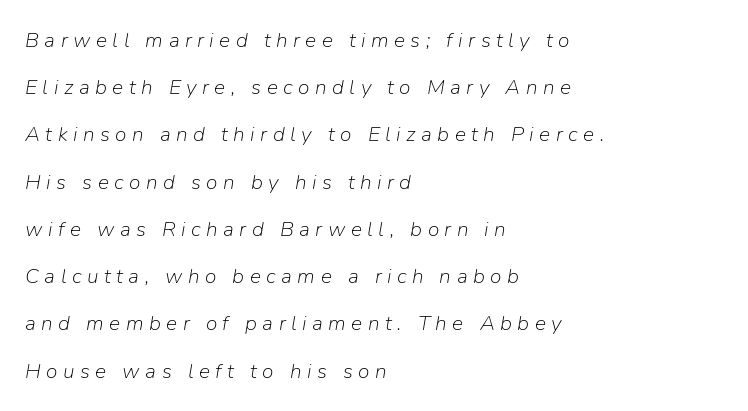
{"italic": "yes", "lean": "right", "slant_degrees": 9, "bold": "no", "underline": "no", "align": "left", "line_spacing": "loose", "line_spacing_ratio": 2.25, "letter_spacing": "wide", "letter_spacing_em": 0.26, "glyph_px": 21}
